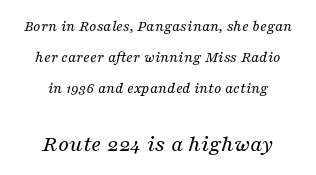
Q: Is the text bold? A: No.
Q: Is the text italic (slanted)? A: Yes, it leans right by about 16 degrees.
Q: Is the text underlined? A: No.
Q: How is the paragraph aligned? A: Centered.
Q: Is the spacing between letters normal or unusually wide? A: Normal.
Q: Is the spacing between lines tight, normal or loose? A: Loose.
Q: Which block of text is set in a larger size, the first (top) or the second (bottom)? A: The second (bottom) one.
